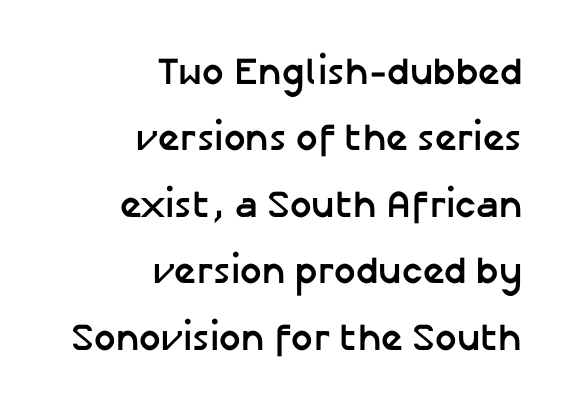
Q: Is the text bold? A: Yes.
Q: Is the text italic (slanted)? A: No, it is upright.
Q: Is the typeface a serif or a sans-serif typeface? A: Sans-serif.
Q: Is the text underlined? A: No.
Q: How is the paragraph aligned? A: Right-aligned.
Q: Is the spacing between letters normal or unusually wide? A: Normal.
Q: Width (condensed, normal, or wide)? A: Normal.
Q: Stroke contrast? A: Low.
Q: x-height? A: Medium.
Q: Monospaced? A: No.
